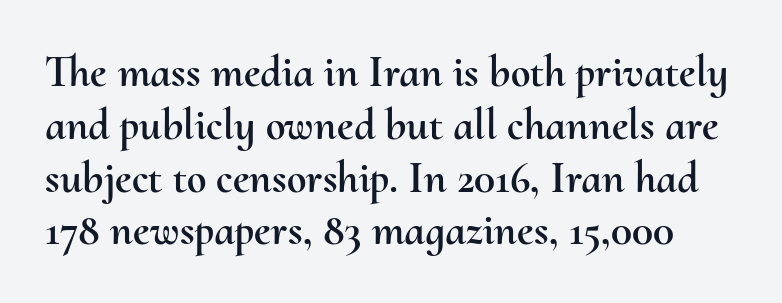
How are the letters spaced? Ordinarily, with no added tracking. Italic: no, the glyphs are upright roman. The strip under each line holds only bare page. Varying glyph widths throughout — classic text-font behaviour.
